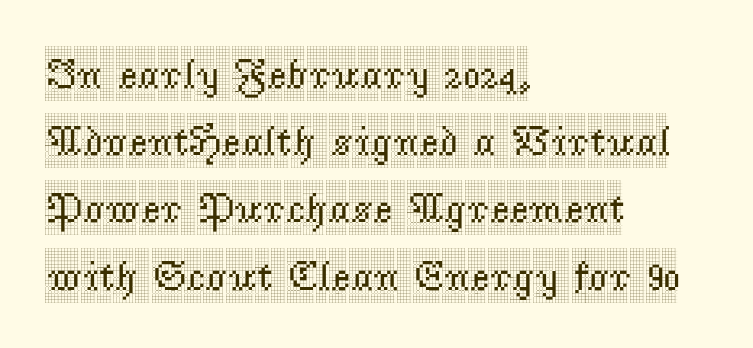
The image shows 42 px condensed serif type, upright; set left-aligned, normal line spacing (1.6x), normal letter spacing, not underlined; a large x-height.
